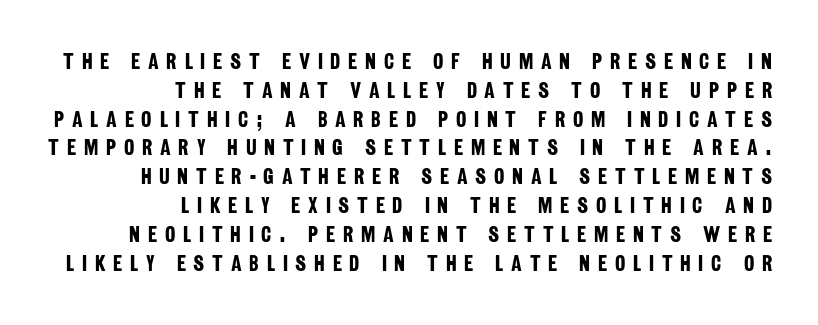
The image shows 22 px bold type; set right-aligned, normal line spacing (1.31x), unusually wide letter spacing (+0.35 em), not underlined.
